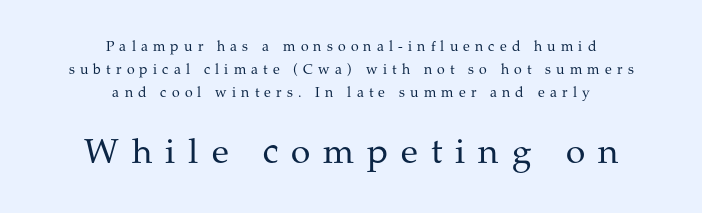
Q: Is the text bold? A: No.
Q: Is the text italic (slanted)? A: No, it is upright.
Q: Is the typeface a serif or a sans-serif typeface? A: Serif.
Q: Is the text underlined? A: No.
Q: How is the paragraph aligned? A: Centered.
Q: Is the spacing between letters normal or unusually wide? A: Unusually wide.
Q: Is the spacing between lines tight, normal or loose? A: Normal.
Q: Which block of text is set in a larger size, the first (top) or the second (bottom)? A: The second (bottom) one.
Q: Width (condensed, normal, or wide)? A: Normal.
Q: Stroke contrast? A: Medium.
Q: x-height? A: Medium.
Q: Monospaced? A: No.
